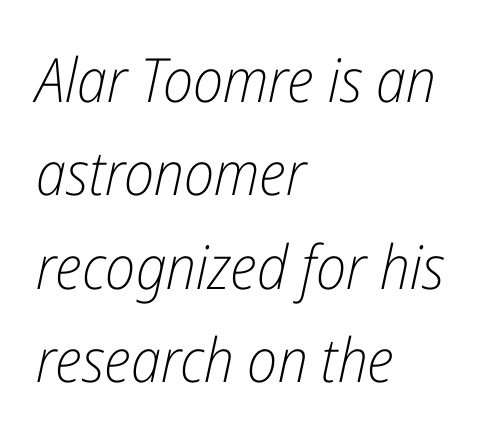
Normally led — the rows are evenly, conventionally spaced. The face used here is proportionally spaced, like ordinary book or web type. The letters are slanted; this is an italic face. Does the copy run flush right? No — it runs flush left.
